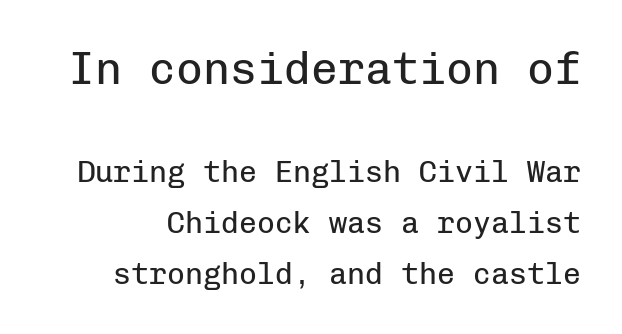
Q: Is the text bold? A: No.
Q: Is the text italic (slanted)? A: No, it is upright.
Q: Is the typeface a serif or a sans-serif typeface? A: Sans-serif.
Q: Is the text underlined? A: No.
Q: Is the spacing between letters normal or unusually wide? A: Normal.
Q: Is the spacing between lines tight, normal or loose? A: Normal.
Q: Which block of text is set in a larger size, the first (top) or the second (bottom)? A: The first (top) one.
Q: Width (condensed, normal, or wide)? A: Normal.
Q: Stroke contrast? A: Low.
Q: x-height? A: Medium.
Q: Monospaced? A: Yes.
